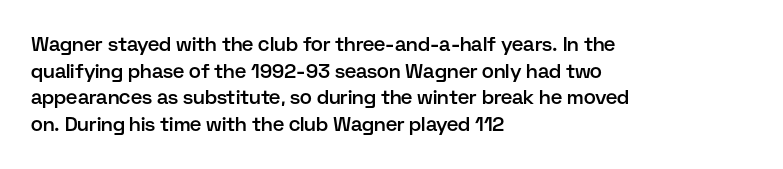
The specimen omits any rule beneath the text block's lines. Ordinary non-slanted type is in use. The tracking reads as untouched default to a designer's eye. Casual observation: everything's shoved over to the left. Honestly, the row spacing looks completely unremarkable.
